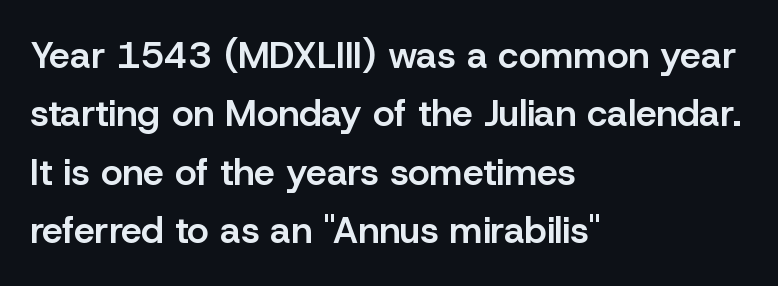
The image shows 37 px semibold sans-serif type, upright; set left-aligned, normal line spacing (1.58x), normal letter spacing, not underlined; low stroke contrast and a medium x-height.
